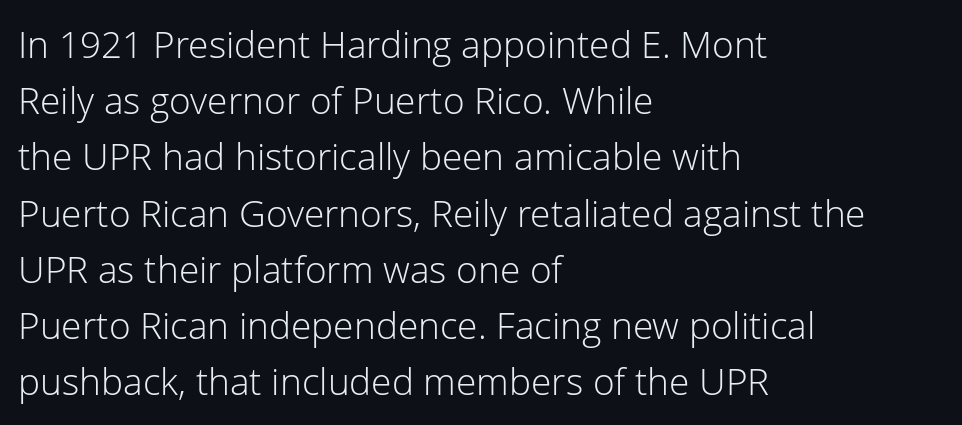
Q: Is the text bold? A: No.
Q: Is the text italic (slanted)? A: No, it is upright.
Q: Is the typeface a serif or a sans-serif typeface? A: Sans-serif.
Q: Is the text underlined? A: No.
Q: How is the paragraph aligned? A: Left-aligned.
Q: Is the spacing between letters normal or unusually wide? A: Normal.
Q: Is the spacing between lines tight, normal or loose? A: Normal.
Q: Width (condensed, normal, or wide)? A: Normal.
Q: Stroke contrast? A: Low.
Q: x-height? A: Medium.
Q: Monospaced? A: No.
